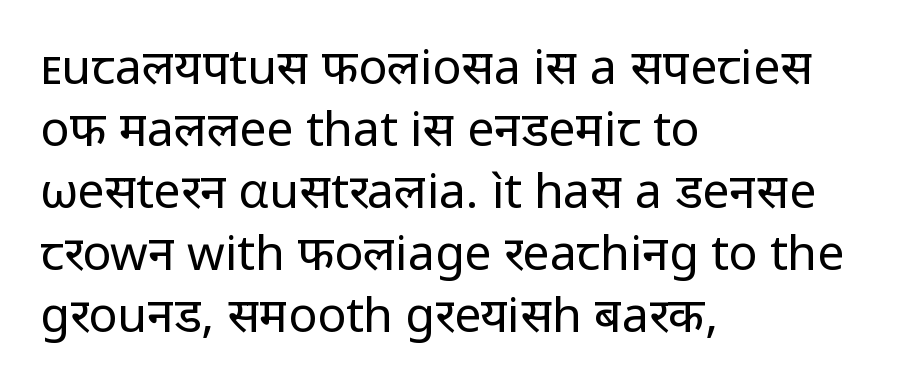
The image shows 48 px regular-weight sans-serif type, upright; set left-aligned, normal line spacing (1.29x), normal letter spacing, not underlined; low stroke contrast and a medium x-height.
